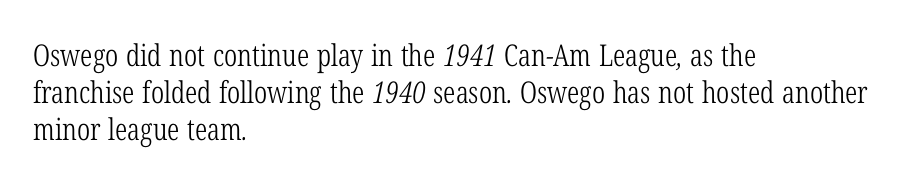
Q: Is the text bold? A: No.
Q: Is the typeface a serif or a sans-serif typeface? A: Serif.
Q: Is the text underlined? A: No.
Q: How is the paragraph aligned? A: Left-aligned.
Q: Is the spacing between letters normal or unusually wide? A: Normal.
Q: Width (condensed, normal, or wide)? A: Condensed.
Q: Stroke contrast? A: Low.
Q: x-height? A: Medium.
Q: Monospaced? A: No.
